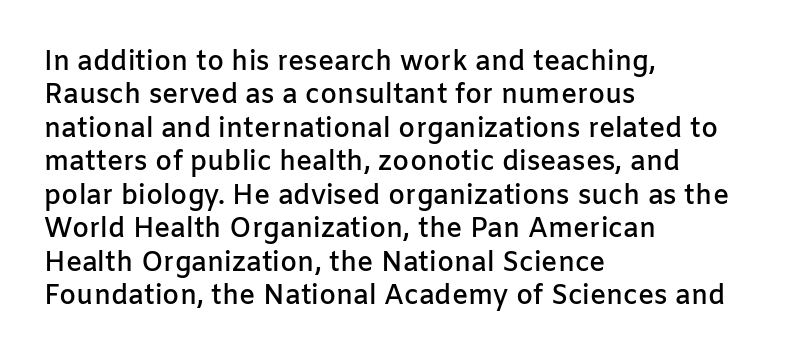
{"italic": "no", "bold": "semi", "underline": "no", "align": "left", "line_spacing_ratio": 1.24, "letter_spacing": "normal", "letter_spacing_em": 0.0, "glyph_px": 27}
